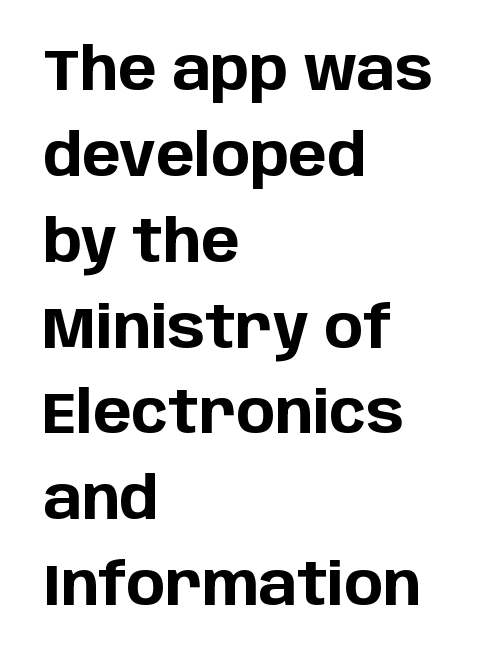
Layout note: lines flush left. Posture: upright roman. The type is set solid horizontally, with unmodified tracking. The leading is moderate, giving the passage an even texture.
